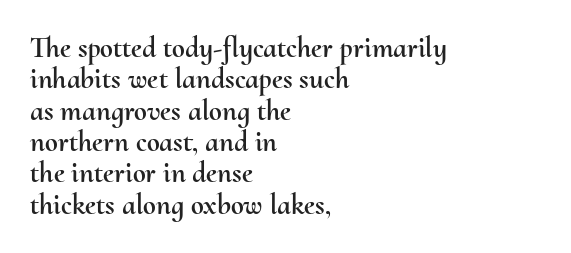
Q: Is the text italic (slanted)? A: No, it is upright.
Q: Is the text underlined? A: No.
Q: How is the paragraph aligned? A: Left-aligned.
Q: Is the spacing between letters normal or unusually wide? A: Normal.
Q: Is the spacing between lines tight, normal or loose? A: Tight.
Q: Width (condensed, normal, or wide)? A: Normal.
Q: Stroke contrast? A: Medium.
Q: x-height? A: Small.
Q: Monospaced? A: No.
